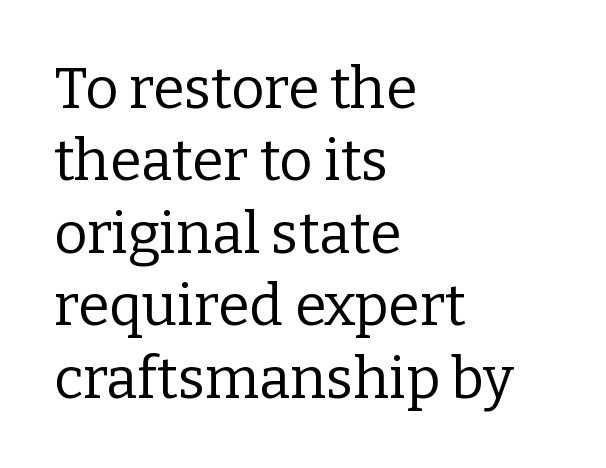
The image shows 57 px regular-weight serif type, upright; set left-aligned, normal line spacing (1.27x), normal letter spacing, not underlined; low stroke contrast and a medium x-height.
